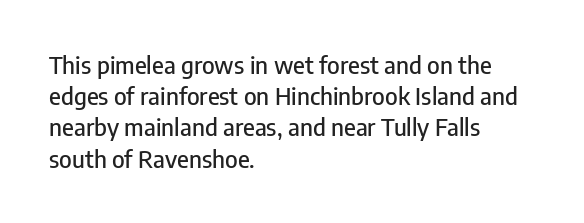
Does the copy run flush right? No — it runs flush left. The font's upright variant was chosen for this text. Descender tails drop into unmarked territory. Reading down the column, the eye jumps a familiar distance to each next line.
